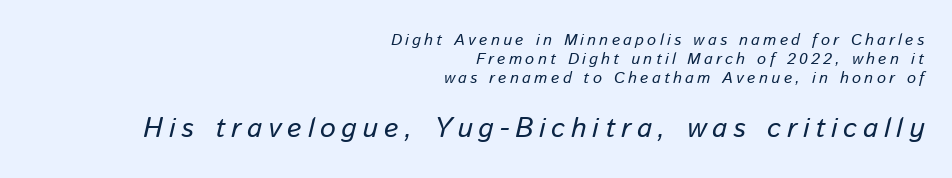
Q: Is the text bold? A: No.
Q: Is the text italic (slanted)? A: Yes, it leans right by about 13 degrees.
Q: Is the text underlined? A: No.
Q: How is the paragraph aligned? A: Right-aligned.
Q: Is the spacing between letters normal or unusually wide? A: Unusually wide.
Q: Which block of text is set in a larger size, the first (top) or the second (bottom)? A: The second (bottom) one.
Q: Width (condensed, normal, or wide)? A: Normal.
Q: Stroke contrast? A: Low.
Q: x-height? A: Medium.
Q: Monospaced? A: No.
